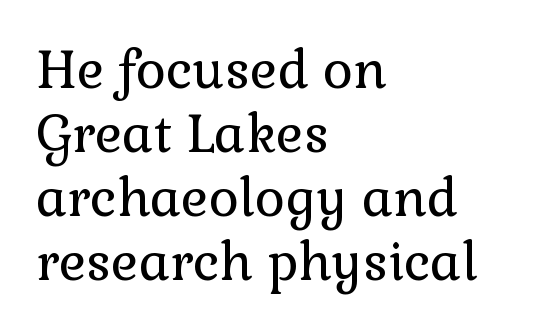
{"serif": "yes", "italic": "no", "bold": "no", "weight": "regular", "width": "normal", "x_height": "medium", "monospaced": "no", "underline": "no", "align": "left", "line_spacing_ratio": 1.23, "letter_spacing": "normal", "letter_spacing_em": 0.0, "glyph_px": 52}
